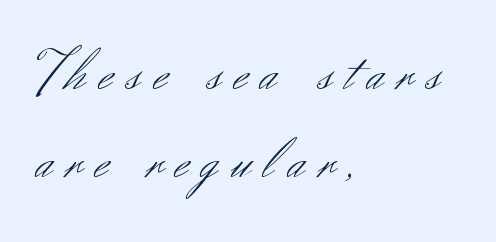
{"serif": "no", "bold": "no", "weight": "light", "width": "normal", "stroke_contrast": "medium", "x_height": "small", "monospaced": "no", "underline": "no", "align": "left", "line_spacing": "normal", "line_spacing_ratio": 1.52, "letter_spacing": "wide", "letter_spacing_em": 0.23, "glyph_px": 58}
